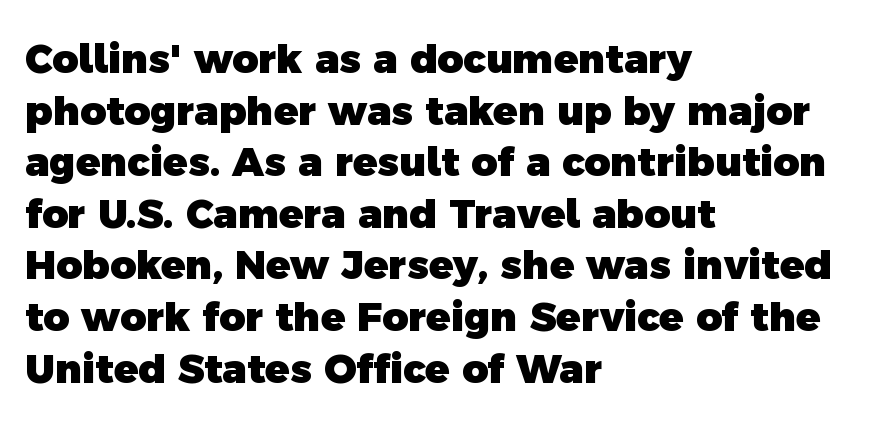
{"serif": "no", "bold": "yes", "weight": "heavy", "width": "normal", "x_height": "medium", "monospaced": "no", "underline": "no", "align": "left", "line_spacing": "normal", "line_spacing_ratio": 1.29, "letter_spacing": "normal", "letter_spacing_em": 0.0, "glyph_px": 40}
